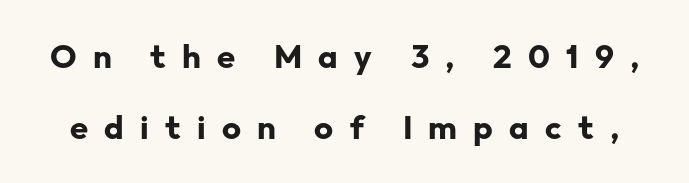
Chunky letters — that's bold for sure. Glance below the letters and you will spot only blank space. If you measured baseline to baseline, you'd find a long distance. The text was rendered using a sans face with plain stroke endings. Does the lettering tilt? It doesn't — this is upright. Character widths vary here, with narrow letters taking less room than wide ones.
